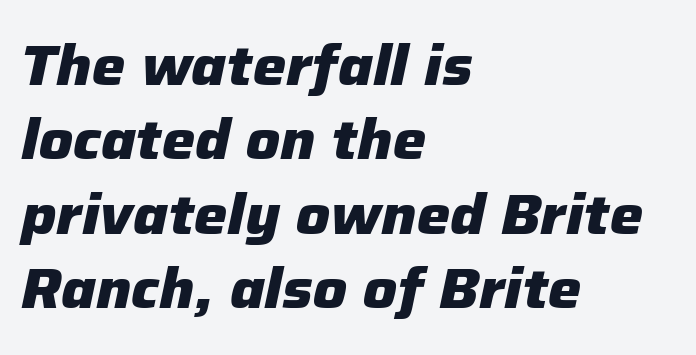
Q: Is the text bold? A: Yes.
Q: Is the text italic (slanted)? A: Yes, it leans right by about 12 degrees.
Q: Is the text underlined? A: No.
Q: How is the paragraph aligned? A: Left-aligned.
Q: Is the spacing between letters normal or unusually wide? A: Normal.
Q: Is the spacing between lines tight, normal or loose? A: Normal.
Q: Width (condensed, normal, or wide)? A: Normal.
Q: Stroke contrast? A: Low.
Q: x-height? A: Medium.
Q: Monospaced? A: No.
